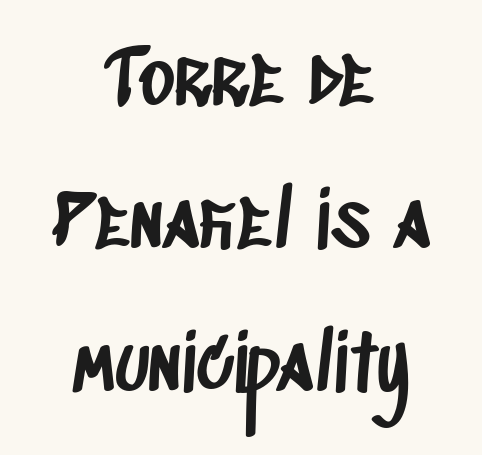
{"serif": "no", "width": "condensed", "stroke_contrast": "low", "x_height": "large", "monospaced": "no", "underline": "no", "align": "center", "line_spacing_ratio": 1.86, "letter_spacing": "normal", "letter_spacing_em": 0.0, "glyph_px": 77}
